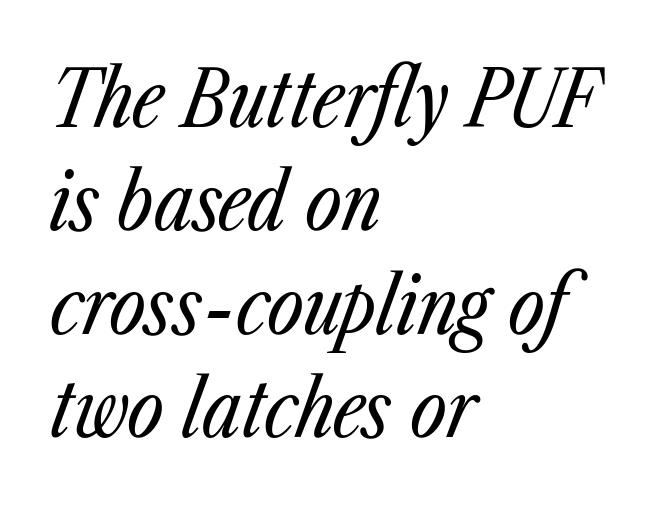
Q: Is the text bold? A: No.
Q: Is the text italic (slanted)? A: Yes, it leans right by about 23 degrees.
Q: Is the text underlined? A: No.
Q: How is the paragraph aligned? A: Left-aligned.
Q: Is the spacing between letters normal or unusually wide? A: Normal.
Q: Is the spacing between lines tight, normal or loose? A: Normal.
Q: Width (condensed, normal, or wide)? A: Condensed.
Q: Stroke contrast? A: Low.
Q: x-height? A: Medium.
Q: Monospaced? A: No.
